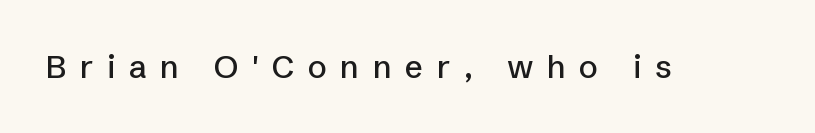
Between one letter and the next there's a generous, obvious gap. Nobody drew a line under any word here. What kind of face is this? One without serifs — a sans. The passage shown is typed in a proportional face where columns would drift.
